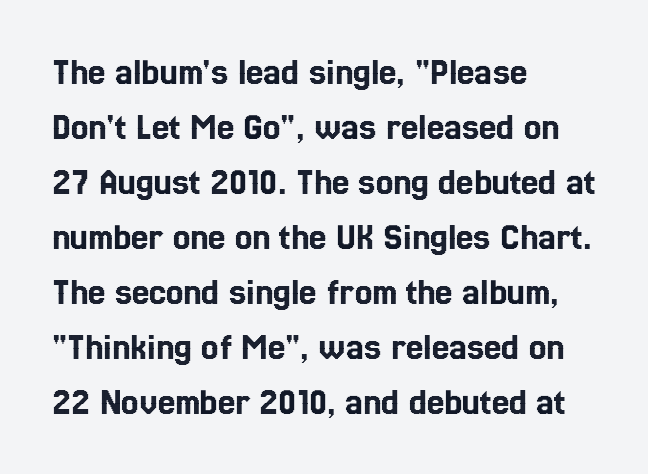
The image shows 39 px condensed type, upright; set left-aligned, normal line spacing (1.41x), normal letter spacing, not underlined; a medium x-height.
